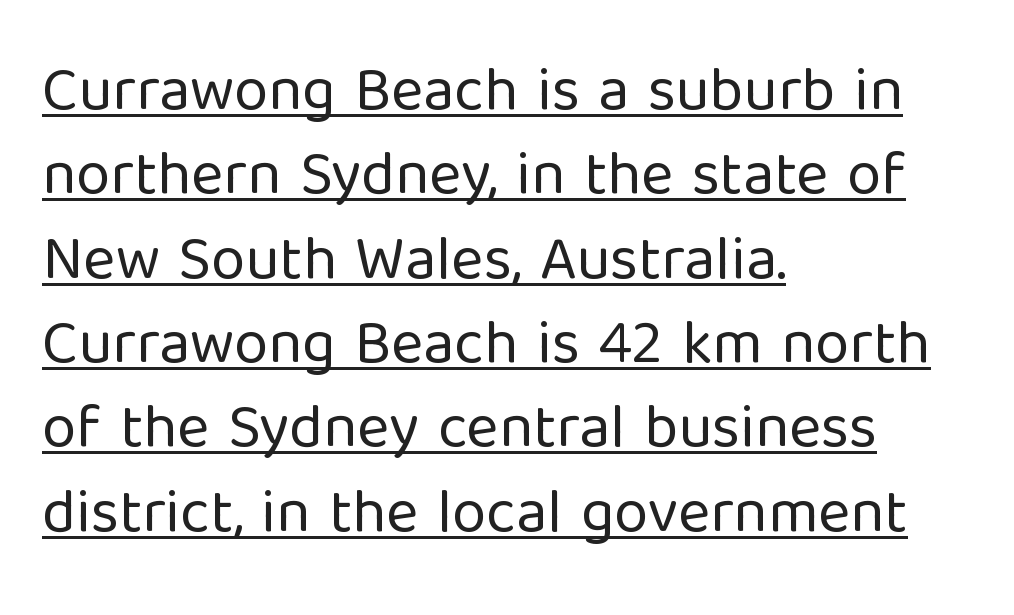
Summary of vertical rhythm: regular, with standard interline spacing. The typesetting does not lean heavy: it is not bold. Here the glyphs are tracked normally, forming tight word shapes. The sample's only ornament is a line tracing under the words. Proportional: the letters do not fall into vertical columns.
